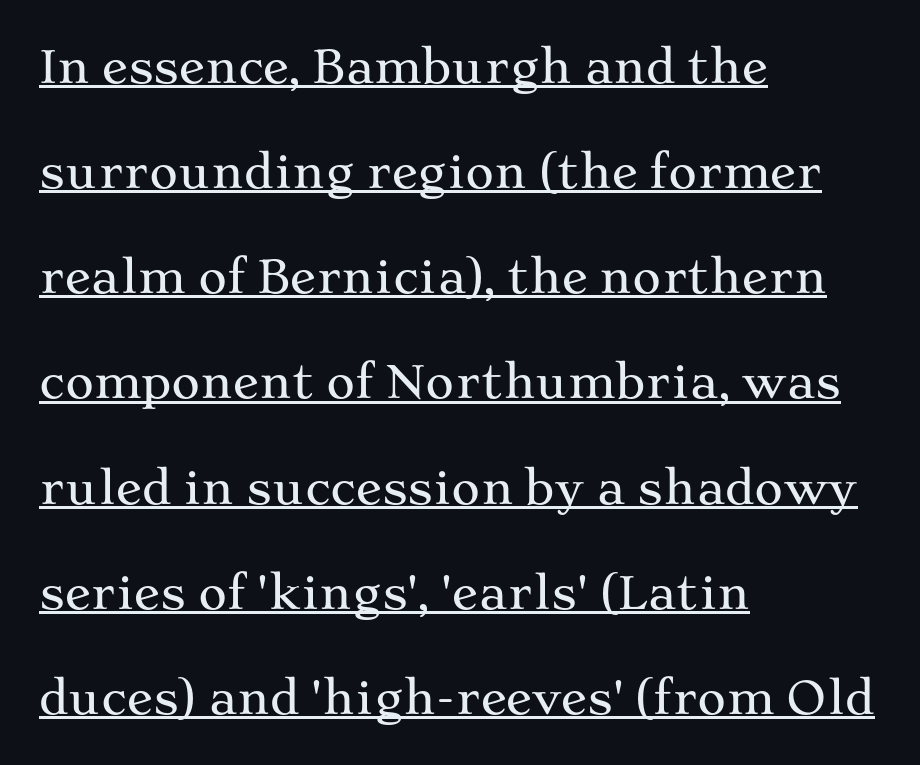
Q: Is the text italic (slanted)? A: No, it is upright.
Q: Is the typeface a serif or a sans-serif typeface? A: Serif.
Q: Is the text underlined? A: Yes.
Q: How is the paragraph aligned? A: Left-aligned.
Q: Is the spacing between letters normal or unusually wide? A: Normal.
Q: Is the spacing between lines tight, normal or loose? A: Loose.
Q: Width (condensed, normal, or wide)? A: Wide.
Q: Stroke contrast? A: Medium.
Q: x-height? A: Medium.
Q: Monospaced? A: No.
